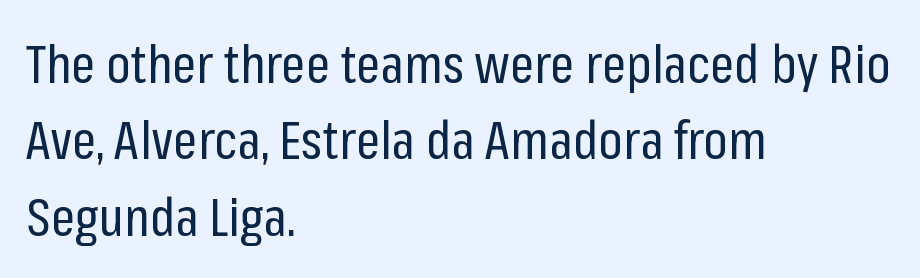
Q: Is the text bold? A: No.
Q: Is the text italic (slanted)? A: No, it is upright.
Q: Is the typeface a serif or a sans-serif typeface? A: Sans-serif.
Q: Is the text underlined? A: No.
Q: How is the paragraph aligned? A: Left-aligned.
Q: Is the spacing between letters normal or unusually wide? A: Normal.
Q: Is the spacing between lines tight, normal or loose? A: Normal.
Q: Width (condensed, normal, or wide)? A: Condensed.
Q: Stroke contrast? A: Low.
Q: x-height? A: Medium.
Q: Monospaced? A: No.
